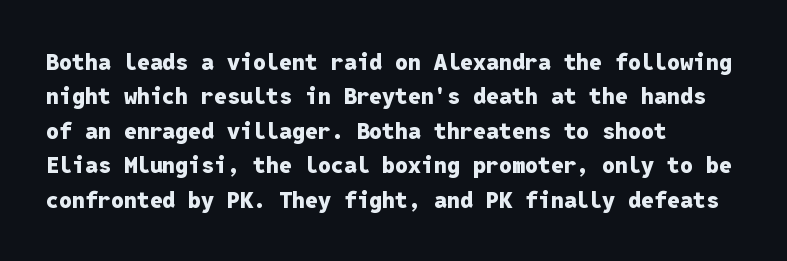
Q: Is the text bold? A: Yes.
Q: Is the text italic (slanted)? A: No, it is upright.
Q: Is the text underlined? A: No.
Q: How is the paragraph aligned? A: Left-aligned.
Q: Is the spacing between letters normal or unusually wide? A: Normal.
Q: Is the spacing between lines tight, normal or loose? A: Normal.
